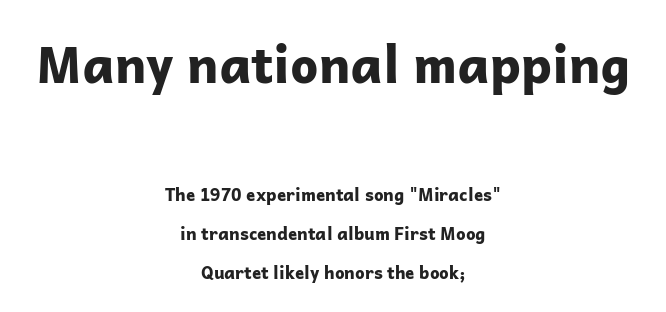
The image shows 50 px bold sans-serif type, upright; set centered, loose line spacing (2.27x), normal letter spacing, not underlined; the first (top) block is 2.94x larger; low stroke contrast and a medium x-height.
